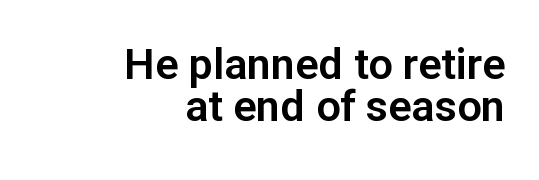
{"serif": "no", "italic": "no", "width": "normal", "stroke_contrast": "low", "x_height": "medium", "monospaced": "no", "underline": "no", "align": "right", "line_spacing": "tight", "line_spacing_ratio": 0.98, "letter_spacing": "normal", "letter_spacing_em": 0.0, "glyph_px": 43}
